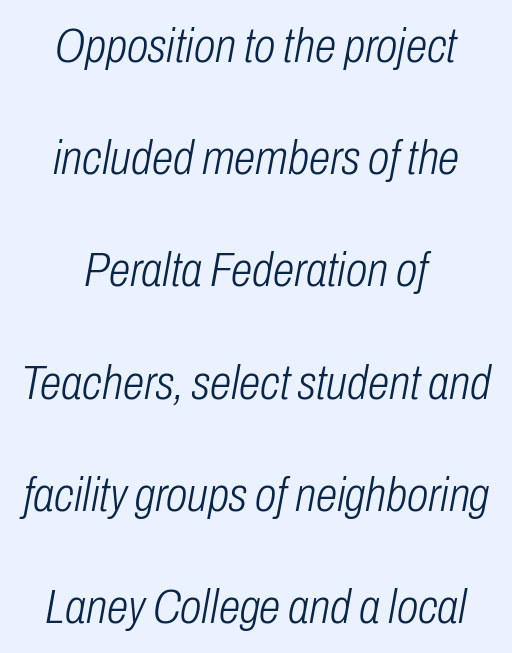
The image shows 49 px light, condensed type, italic (leaning right); set centered, loose line spacing (2.29x), normal letter spacing, not underlined; low stroke contrast and a medium x-height.
